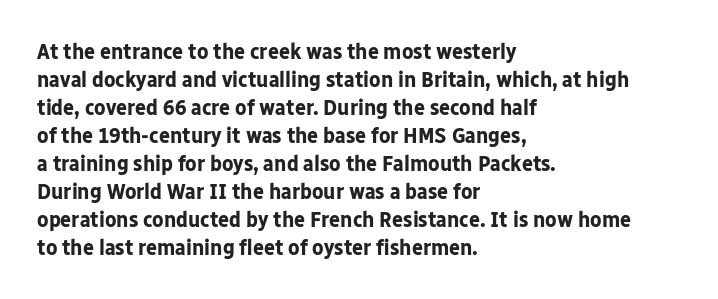
Q: Is the text bold? A: Yes.
Q: Is the text italic (slanted)? A: No, it is upright.
Q: Is the text underlined? A: No.
Q: How is the paragraph aligned? A: Left-aligned.
Q: Is the spacing between letters normal or unusually wide? A: Normal.
